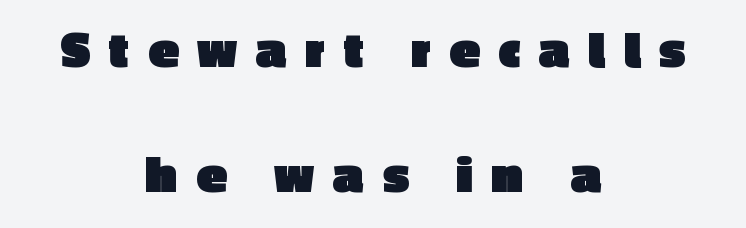
Look at the bottom of the vertical strokes: they stop flat, with no serifs. These lines stack symmetrically, like a column narrowing and widening about its center. The space between consecutive lines is lavish. Looks like regular typesetting: each glyph gets only the width it needs.
